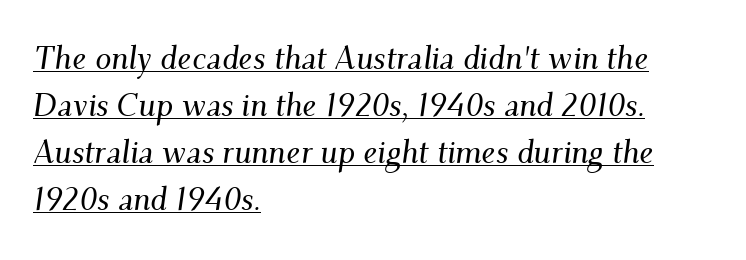
Q: Is the text italic (slanted)? A: Yes, it leans right by about 9 degrees.
Q: Is the typeface a serif or a sans-serif typeface? A: Serif.
Q: Is the text underlined? A: Yes.
Q: How is the paragraph aligned? A: Left-aligned.
Q: Is the spacing between letters normal or unusually wide? A: Normal.
Q: Is the spacing between lines tight, normal or loose? A: Normal.
Q: Width (condensed, normal, or wide)? A: Normal.
Q: Stroke contrast? A: Medium.
Q: x-height? A: Small.
Q: Monospaced? A: No.
